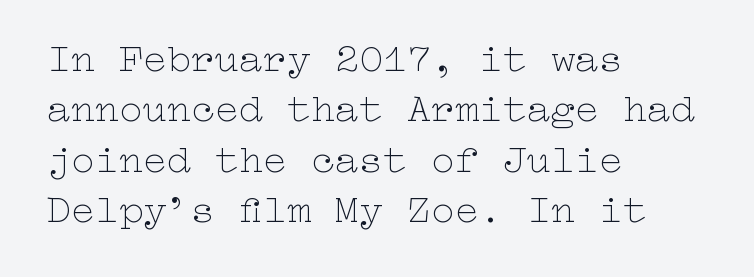
Q: Is the text bold? A: No.
Q: Is the text italic (slanted)? A: No, it is upright.
Q: Is the text underlined? A: No.
Q: How is the paragraph aligned? A: Left-aligned.
Q: Is the spacing between letters normal or unusually wide? A: Normal.
Q: Is the spacing between lines tight, normal or loose? A: Normal.
Q: Width (condensed, normal, or wide)? A: Wide.
Q: Stroke contrast? A: Low.
Q: x-height? A: Medium.
